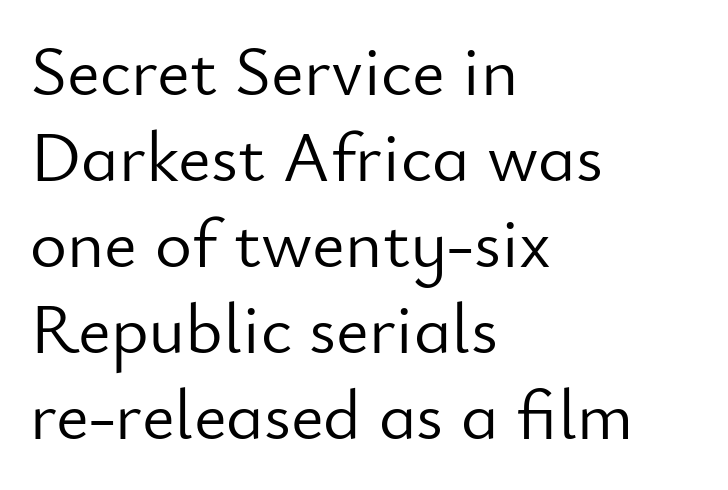
Q: Is the text bold? A: No.
Q: Is the text italic (slanted)? A: No, it is upright.
Q: Is the typeface a serif or a sans-serif typeface? A: Sans-serif.
Q: Is the text underlined? A: No.
Q: How is the paragraph aligned? A: Left-aligned.
Q: Is the spacing between letters normal or unusually wide? A: Normal.
Q: Width (condensed, normal, or wide)? A: Normal.
Q: Stroke contrast? A: Low.
Q: x-height? A: Small.
Q: Monospaced? A: No.
